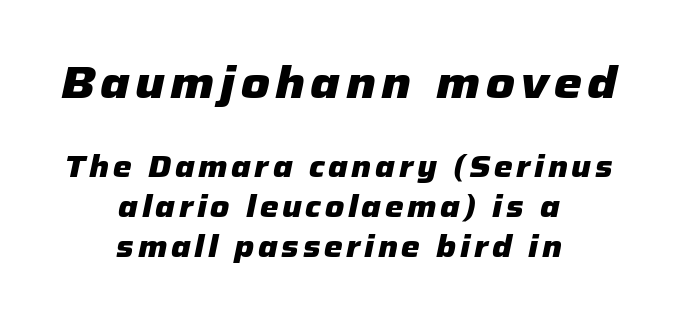
The designer left line spacing at the default. I'd describe the lettering as bold — thick and assertive. Of the two passages, the one on top uses the larger point size. Is this a fixed-width face? No — the glyphs have proportional, varying widths. Underline: absent. Leftover space on each line is divided equally before and after the words.
